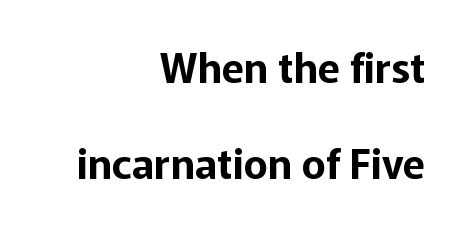
Q: Is the text italic (slanted)? A: No, it is upright.
Q: Is the typeface a serif or a sans-serif typeface? A: Sans-serif.
Q: Is the text underlined? A: No.
Q: How is the paragraph aligned? A: Right-aligned.
Q: Is the spacing between letters normal or unusually wide? A: Normal.
Q: Is the spacing between lines tight, normal or loose? A: Loose.
Q: Width (condensed, normal, or wide)? A: Normal.
Q: Stroke contrast? A: Low.
Q: x-height? A: Medium.
Q: Monospaced? A: No.
